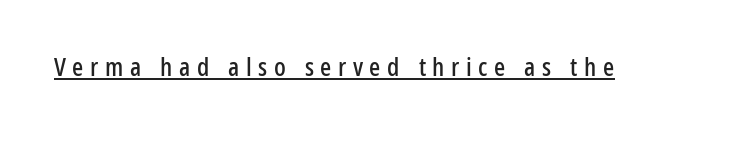
The image shows 26 px text type, upright; set unusually wide letter spacing (+0.25 em), underlined.
